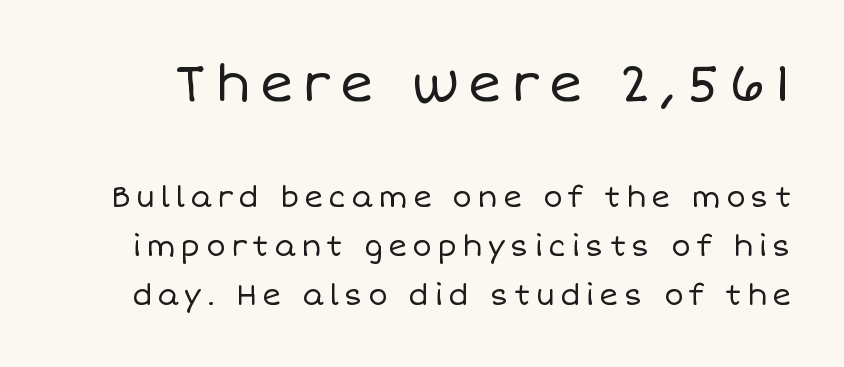
The font sits on the lighter half of the weight spectrum, regular included. Character widths vary here, with narrow letters taking less room than wide ones. Vertical spacing — default. The foot of each line stays bare and open. The typography opts for an upright posture over an oblique one.
